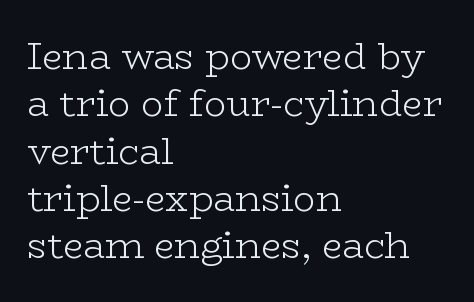
Q: Is the text bold? A: No.
Q: Is the text italic (slanted)? A: No, it is upright.
Q: Is the typeface a serif or a sans-serif typeface? A: Serif.
Q: Is the text underlined? A: No.
Q: How is the paragraph aligned? A: Left-aligned.
Q: Is the spacing between letters normal or unusually wide? A: Normal.
Q: Is the spacing between lines tight, normal or loose? A: Normal.
Q: Width (condensed, normal, or wide)? A: Wide.
Q: Stroke contrast? A: Low.
Q: x-height? A: Medium.
Q: Monospaced? A: No.
